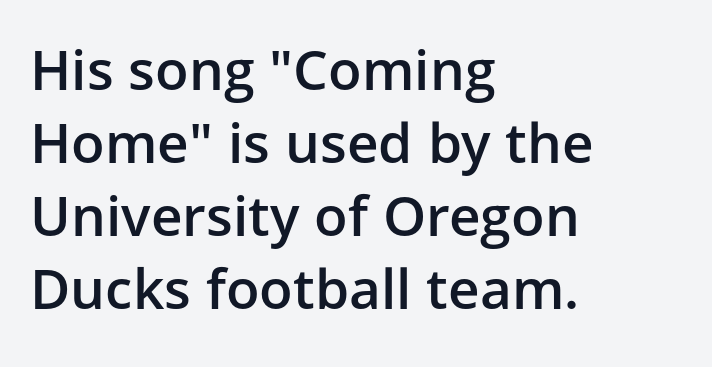
Q: Is the text bold? A: Semi-bold.
Q: Is the text italic (slanted)? A: No, it is upright.
Q: Is the typeface a serif or a sans-serif typeface? A: Sans-serif.
Q: Is the text underlined? A: No.
Q: How is the paragraph aligned? A: Left-aligned.
Q: Is the spacing between letters normal or unusually wide? A: Normal.
Q: Is the spacing between lines tight, normal or loose? A: Normal.
Q: Width (condensed, normal, or wide)? A: Normal.
Q: Stroke contrast? A: Low.
Q: x-height? A: Medium.
Q: Monospaced? A: No.
